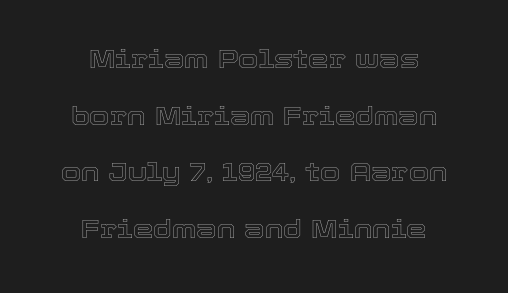
Q: Is the text italic (slanted)? A: No, it is upright.
Q: Is the text underlined? A: No.
Q: How is the paragraph aligned? A: Centered.
Q: Is the spacing between letters normal or unusually wide? A: Normal.
Q: Is the spacing between lines tight, normal or loose? A: Loose.
